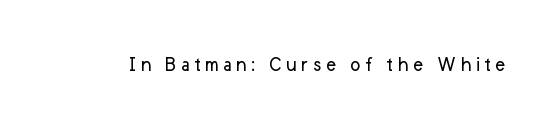
{"italic": "no", "bold": "no", "underline": "no", "glyph_px": 22}
